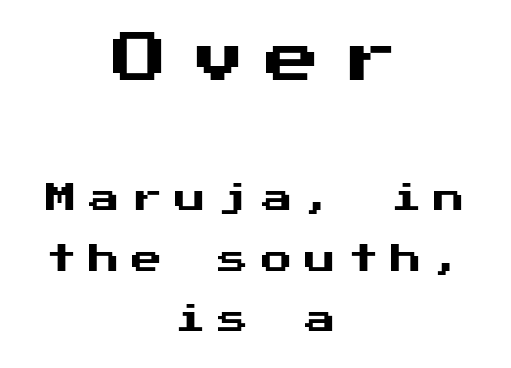
Q: Is the text italic (slanted)? A: No, it is upright.
Q: Is the typeface a serif or a sans-serif typeface? A: Sans-serif.
Q: Is the text underlined? A: No.
Q: How is the paragraph aligned? A: Centered.
Q: Is the spacing between letters normal or unusually wide? A: Unusually wide.
Q: Is the spacing between lines tight, normal or loose? A: Loose.
Q: Which block of text is set in a larger size, the first (top) or the second (bottom)? A: The first (top) one.
Q: Width (condensed, normal, or wide)? A: Normal.
Q: Stroke contrast? A: Medium.
Q: x-height? A: Medium.
